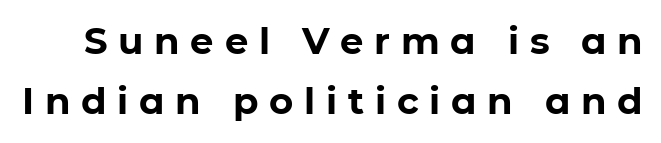
The image shows 37 px bold sans-serif type, upright; set normal line spacing (1.63x), unusually wide letter spacing (+0.29 em), not underlined; low stroke contrast and a medium x-height.
